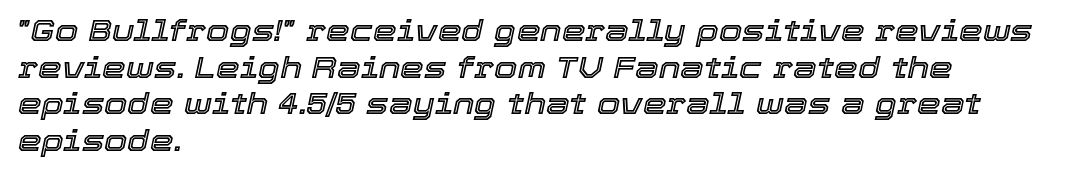
The image shows 30 px text type, italic (leaning right); set left-aligned, line spacing 1.22x, normal letter spacing, not underlined; a medium x-height.
